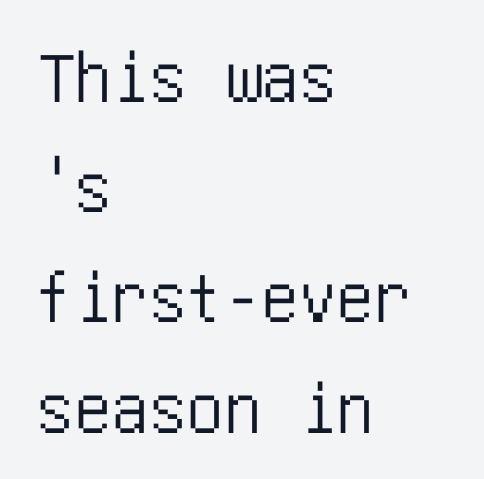
Q: Is the text italic (slanted)? A: No, it is upright.
Q: Is the typeface a serif or a sans-serif typeface? A: Sans-serif.
Q: Is the text underlined? A: No.
Q: How is the paragraph aligned? A: Left-aligned.
Q: Is the spacing between letters normal or unusually wide? A: Normal.
Q: Is the spacing between lines tight, normal or loose? A: Normal.
Q: Width (condensed, normal, or wide)? A: Condensed.
Q: Stroke contrast? A: Low.
Q: x-height? A: Large.
